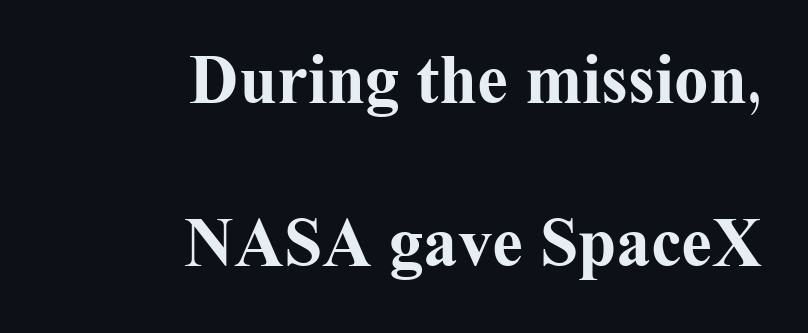
{"serif": "yes", "italic": "no", "bold": "yes", "weight": "bold", "width": "normal", "stroke_contrast": "medium", "x_height": "medium", "monospaced": "no", "underline": "no", "align": "right", "line_spacing": "loose", "line_spacing_ratio": 2.36, "letter_spacing": "normal", "letter_spacing_em": 0.0, "glyph_px": 69}
